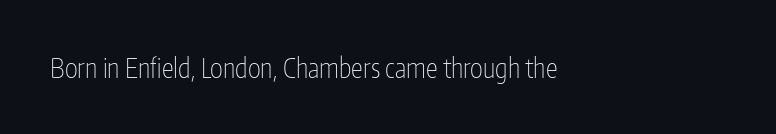
The image shows 27 px text type, upright; set normal letter spacing, not underlined.
